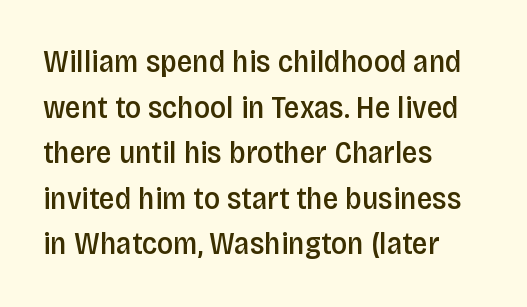
Stroke terminals: plain, sans-serif. As a designer I'd log this as weight 600, semibold. What stands out about the letter spacing? Nothing — it is the standard amount. Spacing verdict: proportional, widths tailored to each character. Ascenders rise straight up at ninety degrees.
